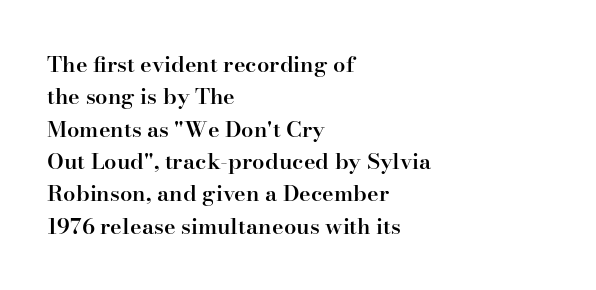
{"italic": "no", "bold": "semi", "underline": "no", "align": "left", "line_spacing": "normal", "line_spacing_ratio": 1.47, "letter_spacing": "normal", "letter_spacing_em": 0.0, "glyph_px": 22}
